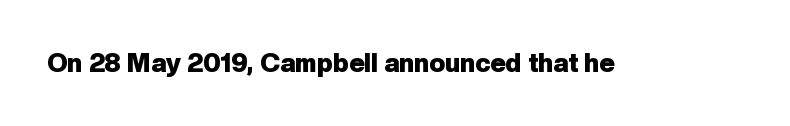
Only glyphs here, with clear space below each row. Rendered with straight, roman letterforms. The glyphs have the mass of a bold cut. Observe the ordinary spacing: letters are neighbours, not strangers.
